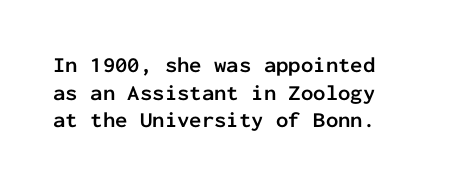
The image shows 22 px bold type, upright; set normal line spacing (1.26x), normal letter spacing, not underlined.
